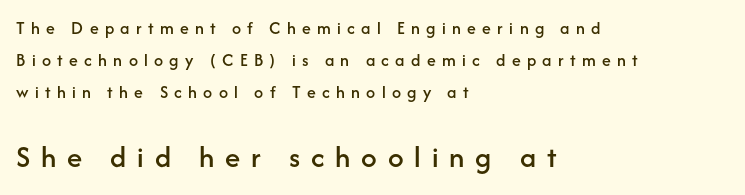
Does extra space separate the letters? Yes, quite a lot of it. Nope, no serifs anywhere on these letters. Scale increases going downward across the two blocks. The passage is arranged the way most books set body copy — flush left.
